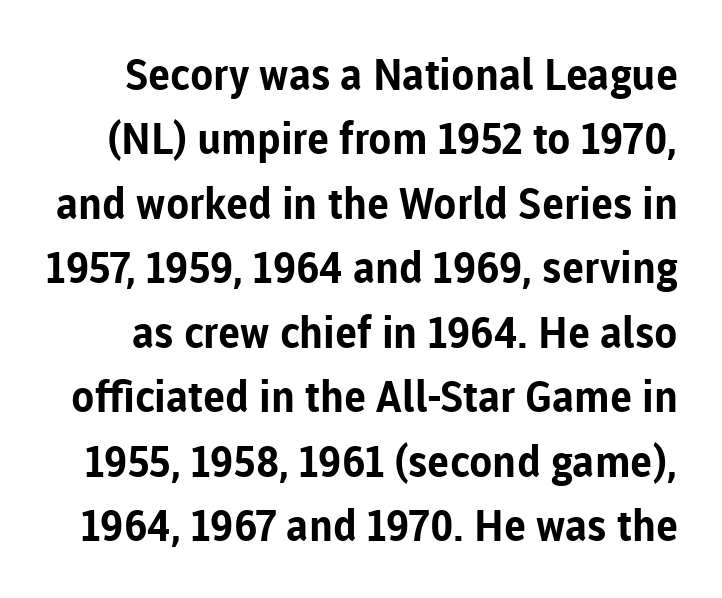
A typesetter would call this zero additional tracking. Letters rest on an invisible, unmarked baseline. These lines were composed using upright roman letters. Heavy-handed strokes throughout: this text is bold. The rendering uses natural spacing where letterforms have individual widths.
